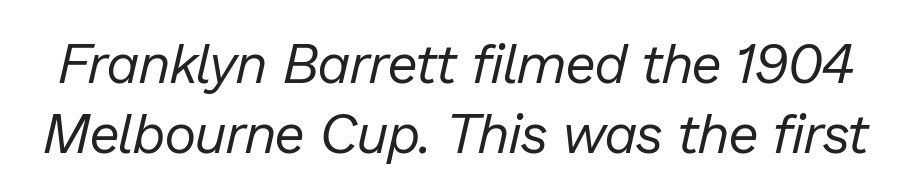
{"italic": "yes", "lean": "right", "slant_degrees": 13, "bold": "no", "weight": "regular", "width": "normal", "stroke_contrast": "low", "x_height": "medium", "monospaced": "no", "underline": "no", "line_spacing": "normal", "line_spacing_ratio": 1.28, "letter_spacing": "normal", "letter_spacing_em": 0.0, "glyph_px": 55}
